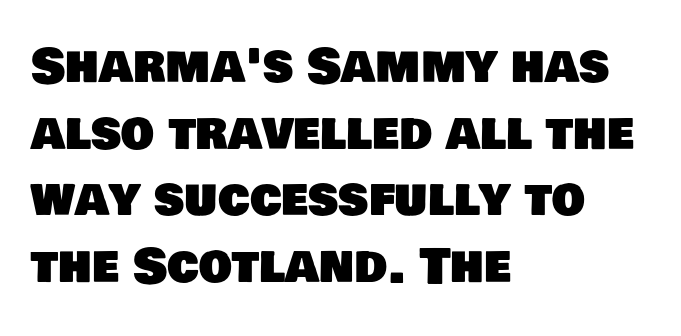
The image shows 47 px sans-serif type; set left-aligned, normal line spacing (1.42x), normal letter spacing, not underlined; low stroke contrast and a large x-height.
